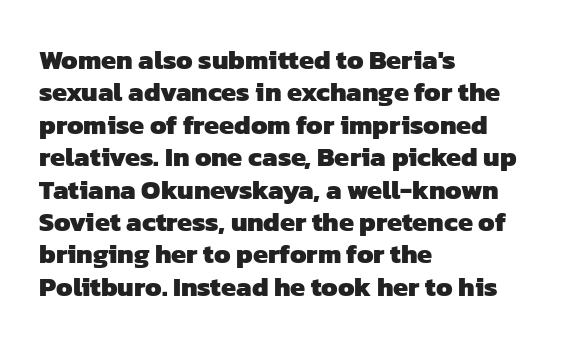
{"bold": "yes", "underline": "no", "align": "left", "line_spacing_ratio": 1.2, "letter_spacing": "normal", "letter_spacing_em": 0.0, "glyph_px": 27}
